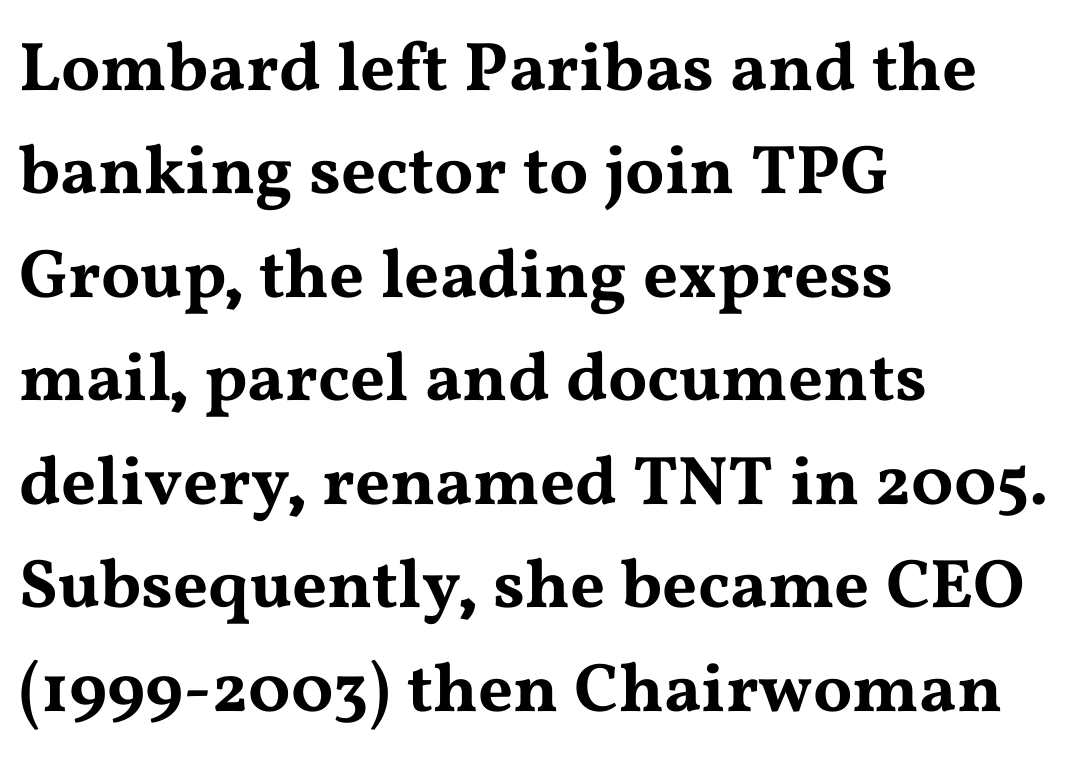
The image shows 69 px wide serif type, upright; set left-aligned, normal line spacing (1.5x), normal letter spacing, not underlined; medium stroke contrast and a medium x-height.
